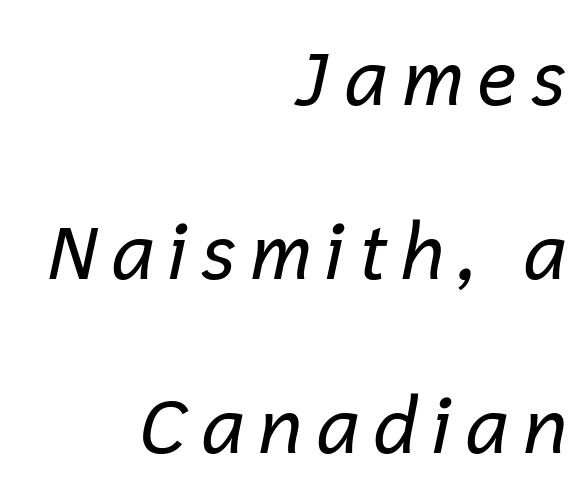
The image shows 76 px regular-weight type, italic (leaning right); set right-aligned, loose line spacing (2.29x), not underlined; low stroke contrast and a medium x-height.
